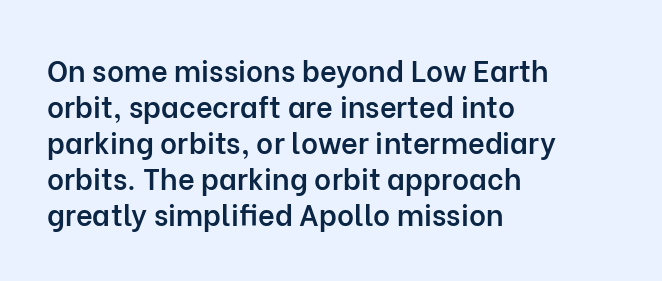
In terms of weight, the rendering is demibold, just under bold. A classic flush-left, rag-right setting is used for this passage. You can tell from the bare stems that sans-serif type was used. Designer's note — italics off, roman on. Each letter keeps its own natural width here, so spacing adapts to shape.
